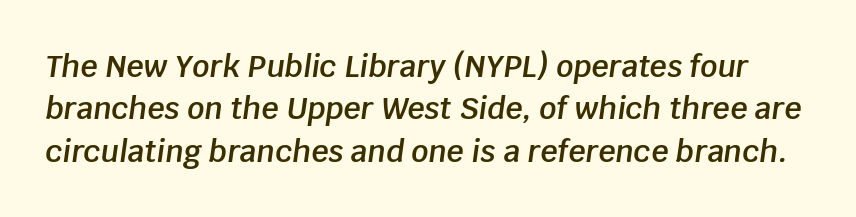
The image shows 30 px semibold type, italic (leaning right); set normal line spacing (1.41x), normal letter spacing, not underlined; low stroke contrast and a large x-height.
